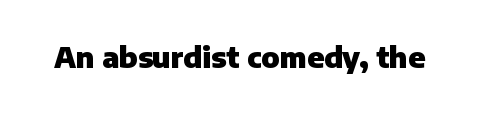
{"serif": "no", "italic": "no", "bold": "yes", "weight": "heavy", "width": "normal", "stroke_contrast": "low", "x_height": "medium", "monospaced": "no", "underline": "no", "letter_spacing": "normal", "letter_spacing_em": 0.0, "glyph_px": 29}
